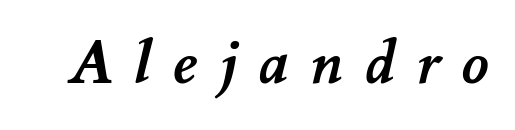
Proportional: the letters do not fall into vertical columns. Bare-footed words on every line. How are the letters spaced? Widely, with obvious added tracking. Heft: maximum for text — a bold.
